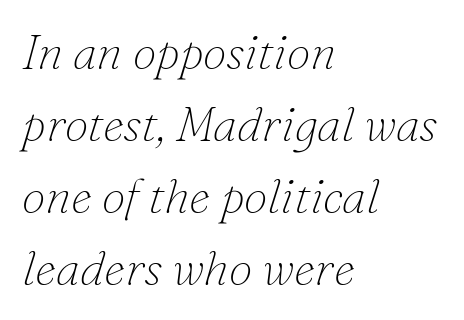
{"serif": "yes", "italic": "yes", "lean": "right", "slant_degrees": 16, "bold": "no", "weight": "thin", "width": "normal", "stroke_contrast": "low", "x_height": "small", "monospaced": "no", "underline": "no", "align": "left", "line_spacing": "normal", "line_spacing_ratio": 1.5, "letter_spacing": "normal", "letter_spacing_em": 0.0, "glyph_px": 48}
